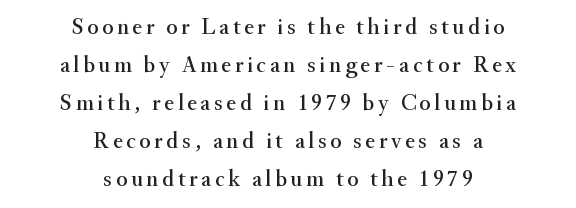
Q: Is the text italic (slanted)? A: No, it is upright.
Q: Is the text underlined? A: No.
Q: How is the paragraph aligned? A: Centered.
Q: Is the spacing between lines tight, normal or loose? A: Normal.
